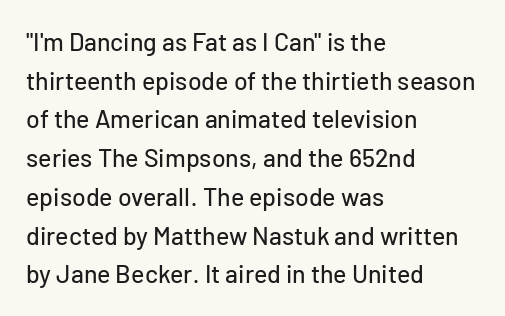
The image shows 25 px text type, upright; set left-aligned, normal line spacing (1.55x), normal letter spacing, not underlined.
